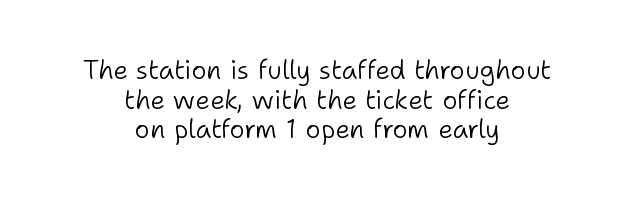
Words float on clear page, feet unadorned. Does the lettering tilt? It doesn't — this is upright. Default kerning and tracking; the words read as compact shapes. Vertical spacing — tight. Where is the straight margin? There isn't one; the lines are centered. The face looks like a standard text weight, possibly lighter.
